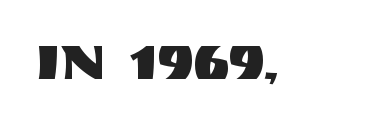
Q: Is the text italic (slanted)? A: No, it is upright.
Q: Is the typeface a serif or a sans-serif typeface? A: Sans-serif.
Q: Is the text underlined? A: No.
Q: Is the spacing between letters normal or unusually wide? A: Normal.
Q: Width (condensed, normal, or wide)? A: Normal.
Q: Stroke contrast? A: Medium.
Q: x-height? A: Large.
Q: Monospaced? A: No.
